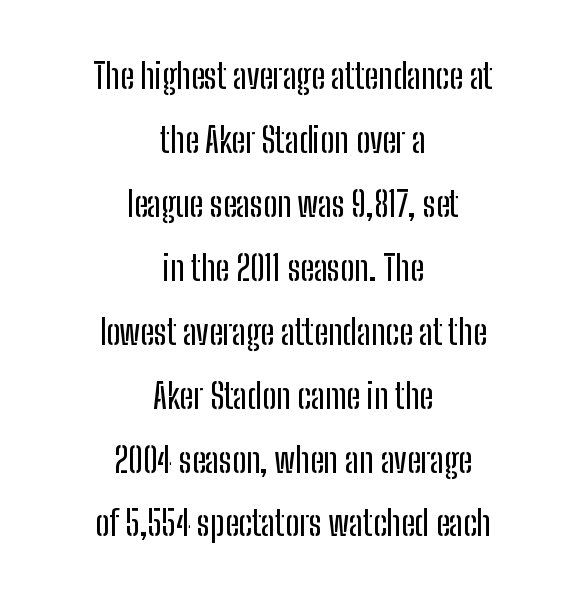
Do the characters align in a grid? No, the font is proportional. Note: no serifs on the glyphs. Teacher's note: observe the equal gaps on both sides — that is centered alignment. The gap between lines stays unmarked.
